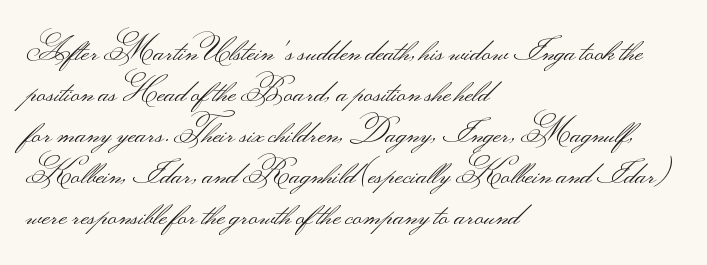
{"serif": "no", "bold": "no", "weight": "light", "width": "wide", "stroke_contrast": "medium", "monospaced": "no", "underline": "no", "align": "left", "line_spacing": "normal", "line_spacing_ratio": 1.32, "letter_spacing": "normal", "letter_spacing_em": 0.0, "glyph_px": 31}
